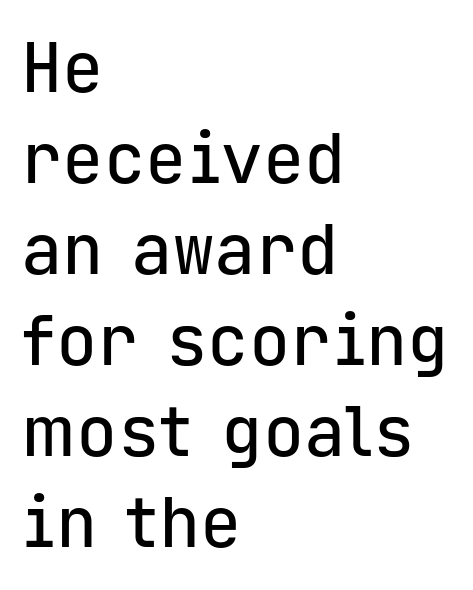
{"serif": "no", "italic": "no", "width": "normal", "stroke_contrast": "low", "x_height": "medium", "monospaced": "yes", "underline": "no", "align": "left", "line_spacing": "normal", "line_spacing_ratio": 1.32, "letter_spacing": "normal", "letter_spacing_em": 0.0, "glyph_px": 69}
